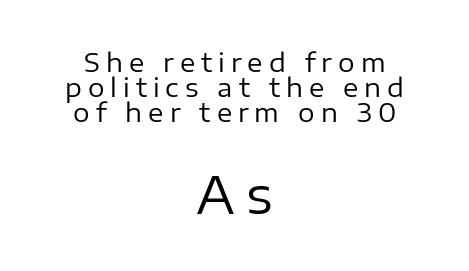
{"serif": "no", "italic": "no", "bold": "no", "weight": "regular", "width": "normal", "stroke_contrast": "low", "x_height": "medium", "monospaced": "no", "underline": "no", "align": "center", "line_spacing": "tight", "line_spacing_ratio": 0.96, "letter_spacing": "wide", "letter_spacing_em": 0.23, "larger_block": "second", "size_ratio": 1.96, "glyph_px": 51}
